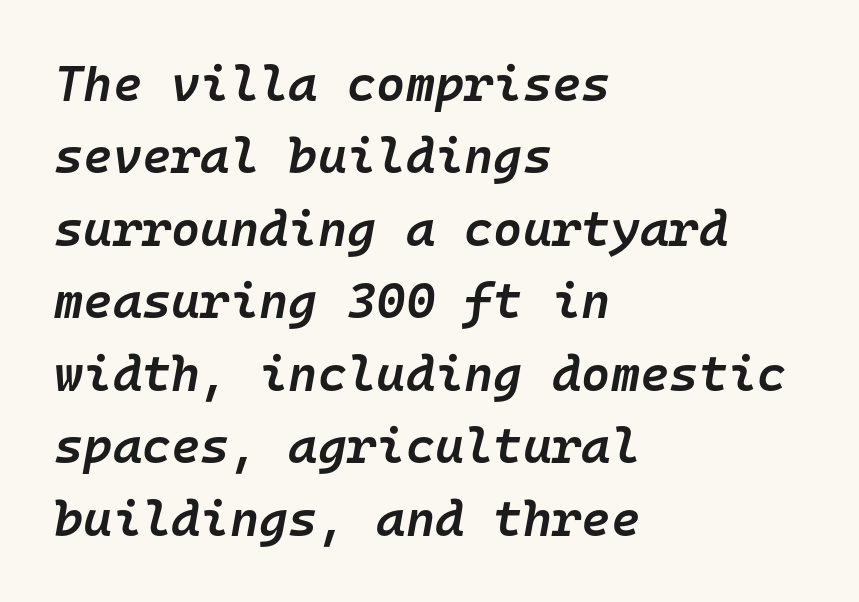
Q: Is the text bold? A: Semi-bold.
Q: Is the text italic (slanted)? A: Yes, it leans right by about 10 degrees.
Q: Is the text underlined? A: No.
Q: How is the paragraph aligned? A: Left-aligned.
Q: Is the spacing between letters normal or unusually wide? A: Normal.
Q: Is the spacing between lines tight, normal or loose? A: Normal.
Q: Width (condensed, normal, or wide)? A: Normal.
Q: Stroke contrast? A: Low.
Q: x-height? A: Medium.
Q: Monospaced? A: Yes.
